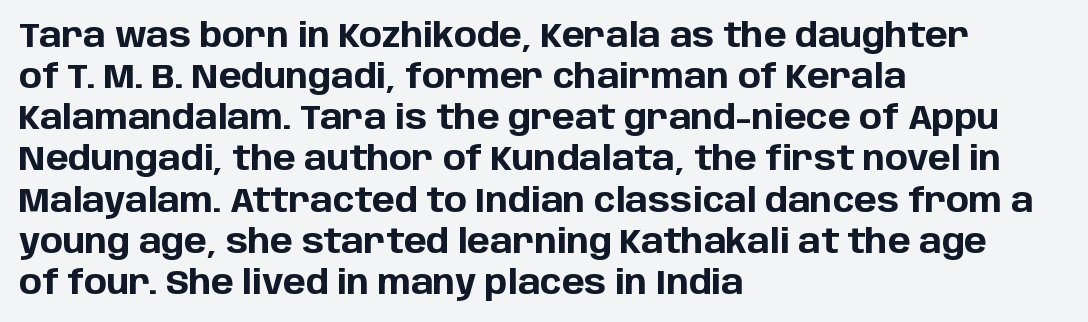
{"serif": "no", "italic": "no", "bold": "yes", "weight": "bold", "width": "normal", "stroke_contrast": "low", "x_height": "large", "monospaced": "no", "underline": "no", "align": "left", "line_spacing_ratio": 1.21, "letter_spacing": "normal", "letter_spacing_em": 0.0, "glyph_px": 34}
